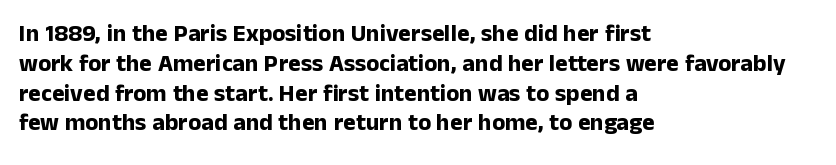
Every character sits straight up, as roman type does. This rendering uses left alignment, leaving the right contour irregular. Letters rest on an invisible, unmarked baseline. The passage shown has conventional tracking throughout. Pretty heavy lettering here — definitely bold.
